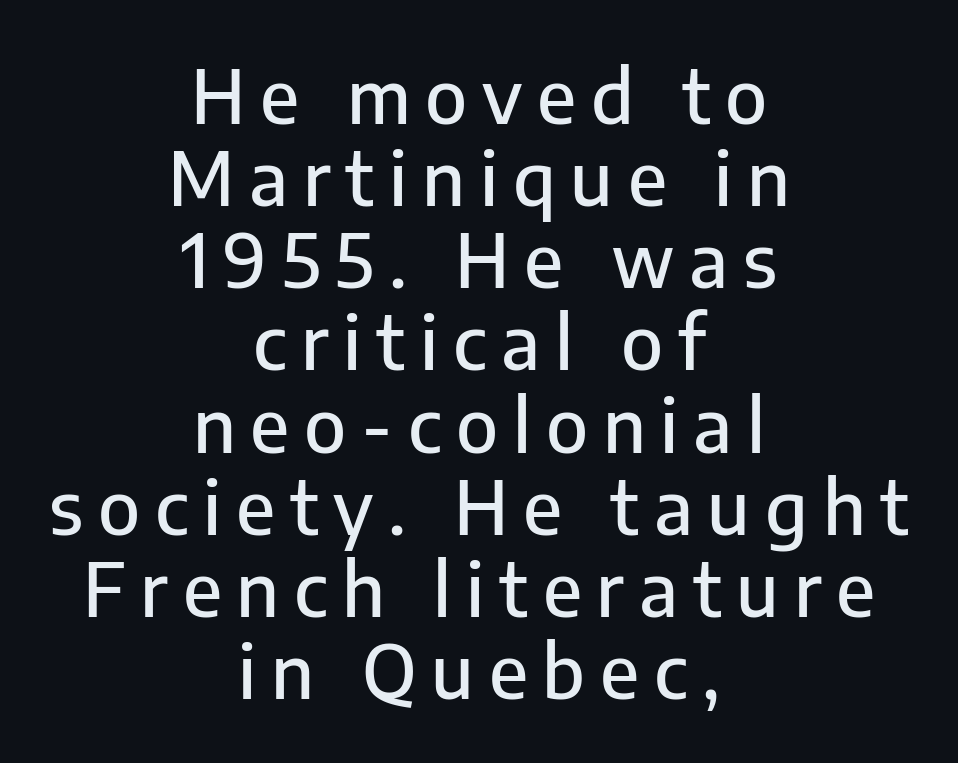
The image shows 74 px sans-serif type, upright; set centered, tight line spacing (1.11x), unusually wide letter spacing (+0.2 em), not underlined; low stroke contrast and a medium x-height.
